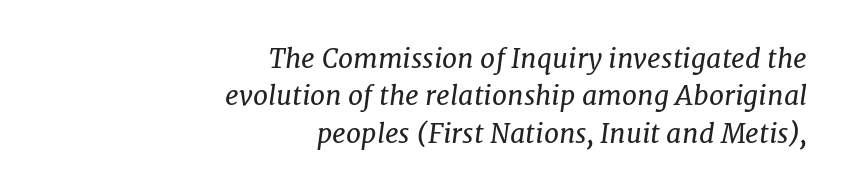
Q: Is the text bold? A: No.
Q: Is the text italic (slanted)? A: Yes, it leans right by about 7 degrees.
Q: Is the text underlined? A: No.
Q: How is the paragraph aligned? A: Right-aligned.
Q: Is the spacing between letters normal or unusually wide? A: Normal.
Q: Is the spacing between lines tight, normal or loose? A: Normal.
